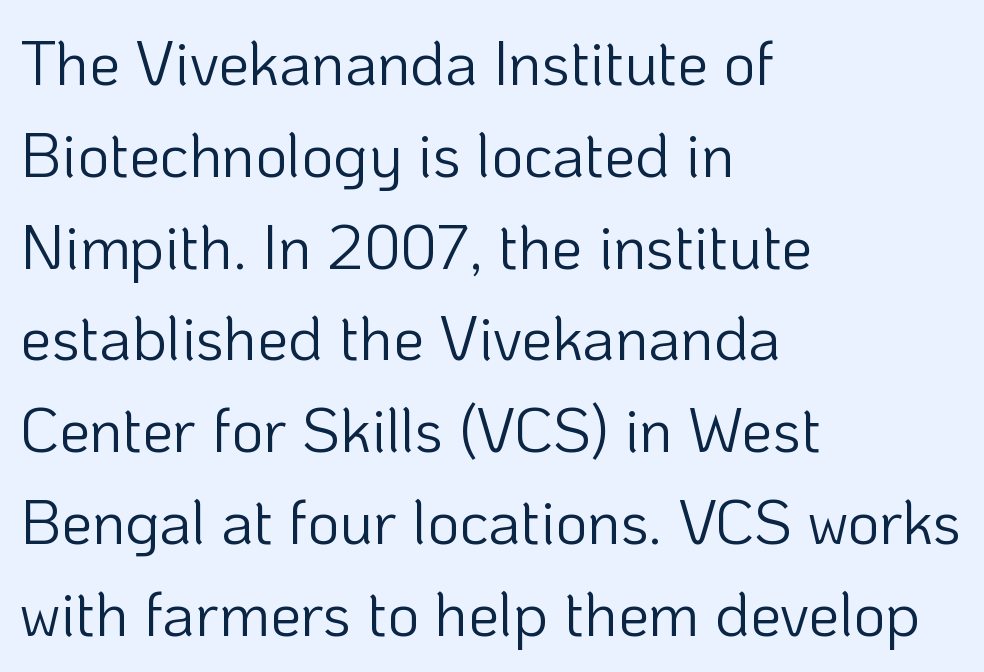
The letters advance in unequal steps, a hallmark of proportional type. This sample uses plain, unmodified letter spacing. Bare-footed words on every line. The text block is weighted toward the left margin, trailing off unevenly rightward. Nothing sits at the stroke ends, so this counts as sans-serif. This reads as an unemphasized weight, regular at the heaviest.
